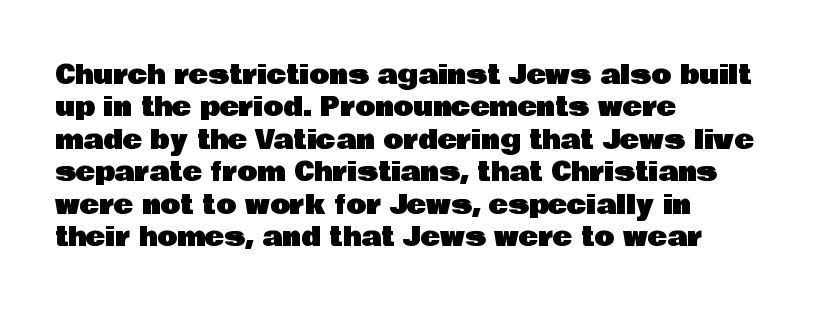
These lines sit exactly where default settings would place them. The letters stand upright; this is a roman face. Typeset ragged right — the left edge is the straight one. Just letters on the line, the space beneath them empty. Caption: standard tracking, unaltered.
